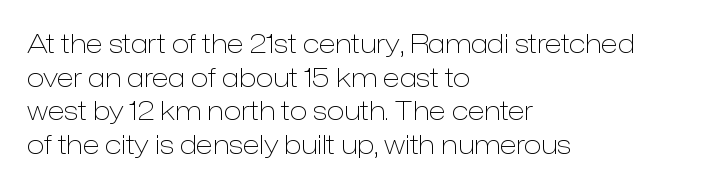
The image shows 26 px text type, upright; set left-aligned, normal line spacing (1.29x), normal letter spacing, not underlined.
